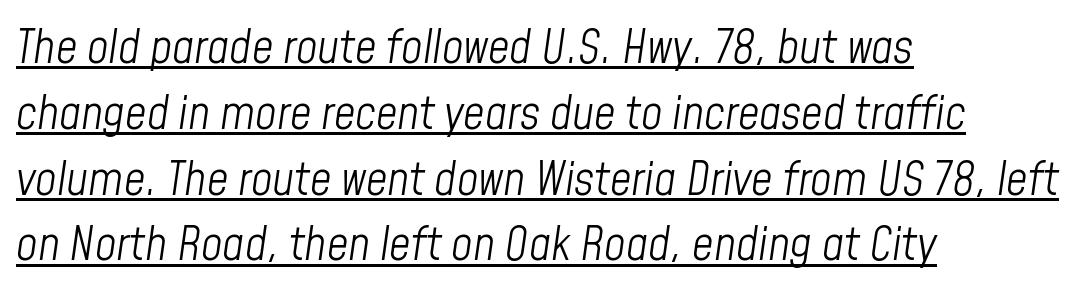
The image shows 47 px light, condensed type, italic (leaning right); set left-aligned, normal line spacing (1.4x), normal letter spacing, underlined; low stroke contrast and a medium x-height.
